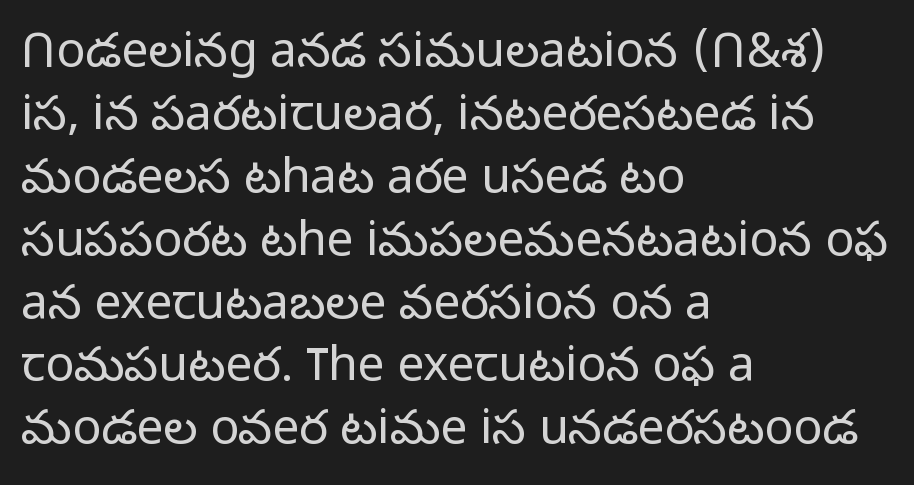
Does the copy run flush right? No — it runs flush left. Character widths vary here, with narrow letters taking less room than wide ones. A light-to-regular cut is what we see here. Honestly, the row spacing looks completely unremarkable. Is the letter spacing exaggerated? No — it looks like the ordinary default.
